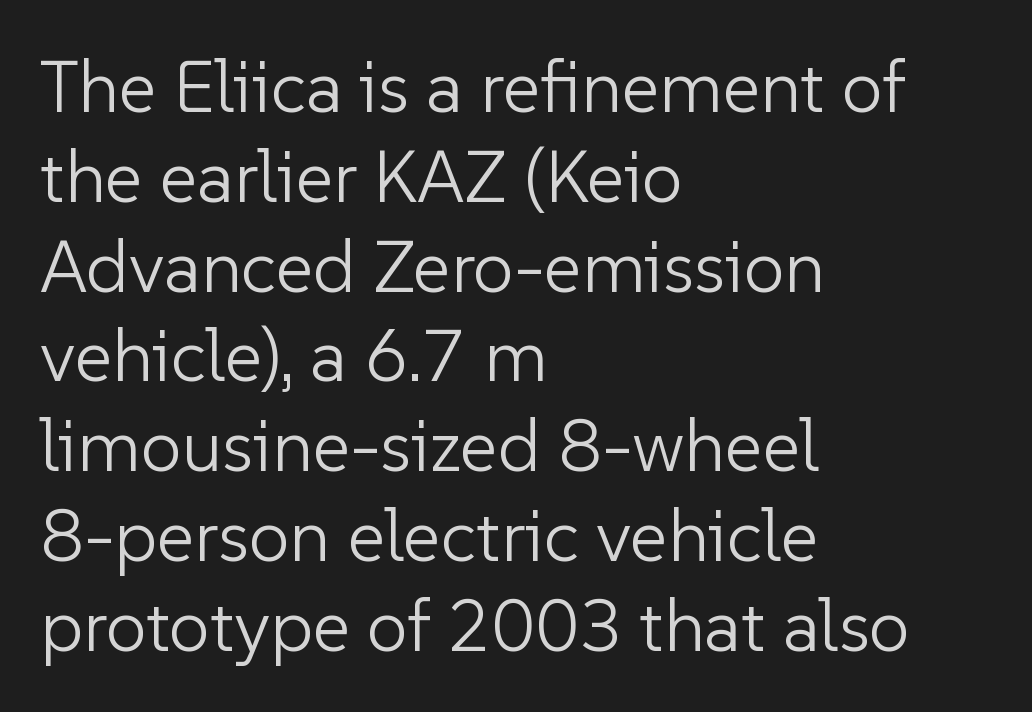
{"serif": "no", "italic": "no", "bold": "no", "weight": "light", "width": "normal", "stroke_contrast": "low", "x_height": "medium", "monospaced": "no", "underline": "no", "align": "left", "line_spacing_ratio": 1.23, "letter_spacing": "normal", "letter_spacing_em": 0.0, "glyph_px": 73}
